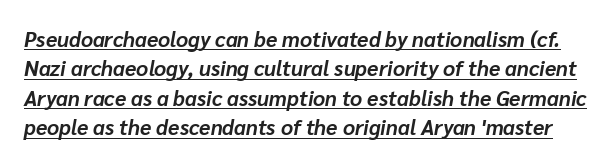
Q: Is the text bold? A: Yes.
Q: Is the text italic (slanted)? A: Yes, it leans right by about 10 degrees.
Q: Is the text underlined? A: Yes.
Q: Is the spacing between letters normal or unusually wide? A: Normal.
Q: Is the spacing between lines tight, normal or loose? A: Normal.
